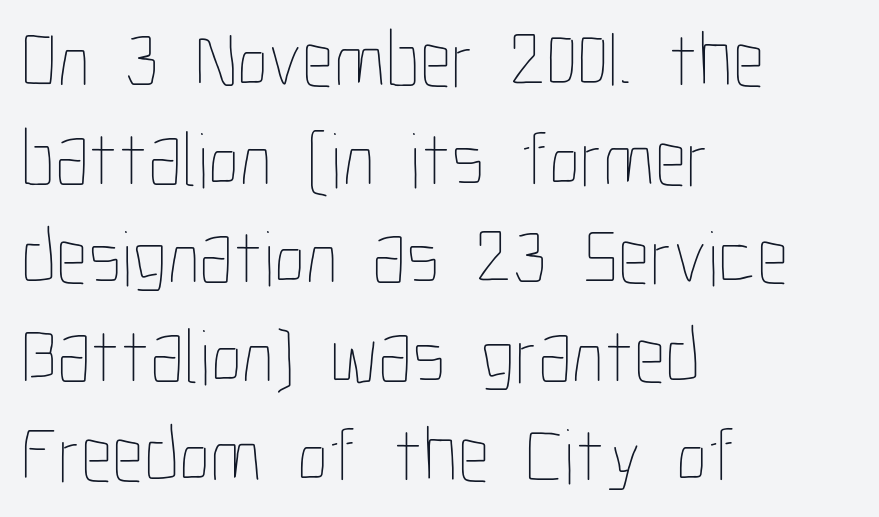
A light-to-regular cut is what we see here. This sample has the flowing, uneven cadence of proportional lettering. The face used here is rendered with its standard letterfit. The ragged edge is on the right, which tells us the setting is flush left. Underline: absent.
